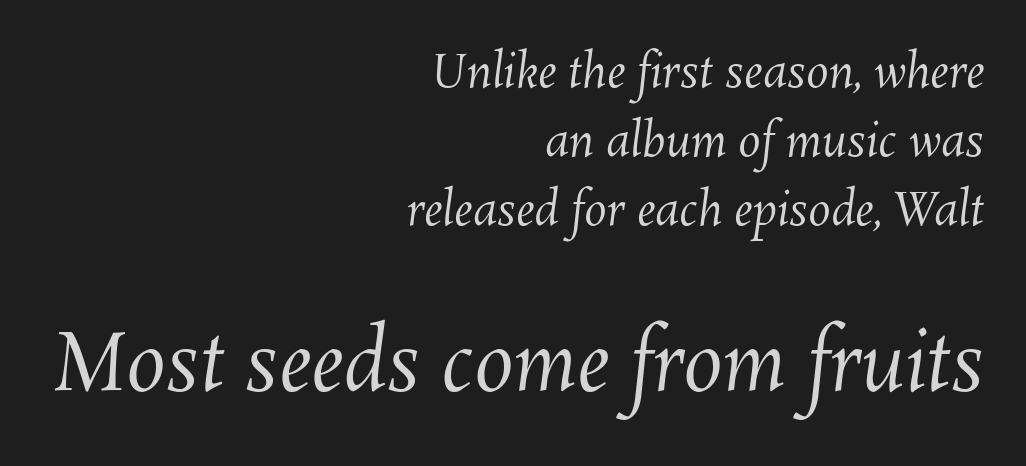
In terms of leading, this rendering sits right in the middle. Heft: none added — not bold. Caption: multi-line text, flush right, ragged left. Block two is the big one; block one sits smaller above it. No extra tracking has been applied to these lines.
